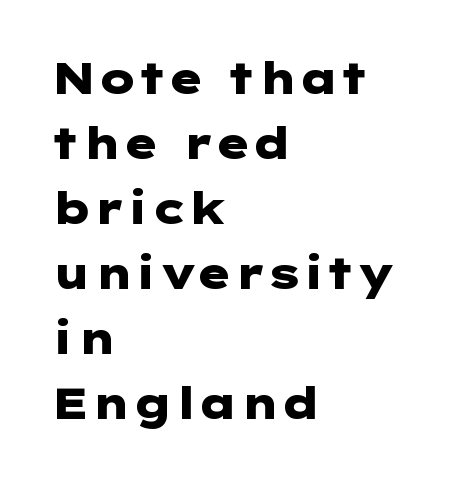
{"serif": "no", "italic": "no", "bold": "yes", "weight": "heavy", "width": "wide", "stroke_contrast": "low", "x_height": "medium", "underline": "no", "align": "left", "line_spacing": "normal", "line_spacing_ratio": 1.51, "letter_spacing": "normal", "letter_spacing_em": 0.0, "glyph_px": 43}
